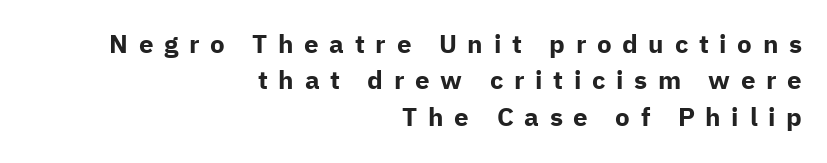
{"italic": "no", "bold": "yes", "underline": "no", "align": "right", "line_spacing": "normal", "line_spacing_ratio": 1.4, "letter_spacing": "wide", "letter_spacing_em": 0.41, "glyph_px": 26}
